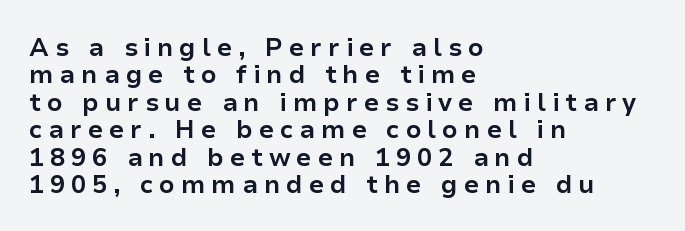
{"italic": "no", "bold": "yes", "underline": "no", "align": "left", "line_spacing": "tight", "line_spacing_ratio": 1.1, "letter_spacing": "wide", "letter_spacing_em": 0.24, "glyph_px": 25}
